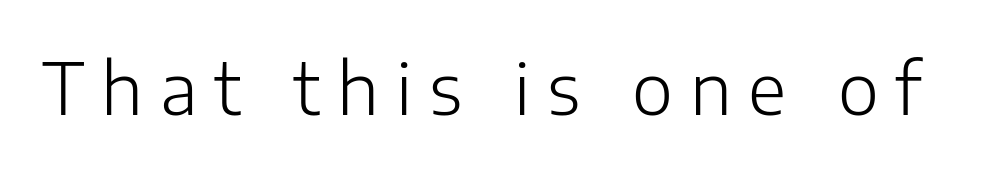
Q: Is the text bold? A: No.
Q: Is the text italic (slanted)? A: No, it is upright.
Q: Is the typeface a serif or a sans-serif typeface? A: Sans-serif.
Q: Is the text underlined? A: No.
Q: Is the spacing between letters normal or unusually wide? A: Unusually wide.
Q: Width (condensed, normal, or wide)? A: Normal.
Q: Stroke contrast? A: Low.
Q: x-height? A: Medium.
Q: Monospaced? A: No.
